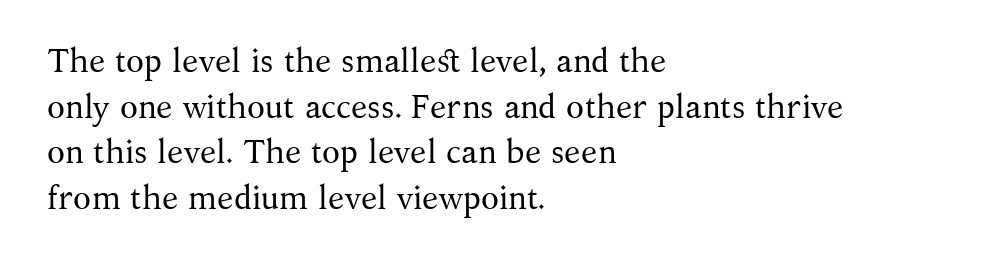
The image shows 33 px regular-weight serif type, upright; set left-aligned, normal line spacing (1.38x), normal letter spacing, not underlined; medium stroke contrast and a medium x-height.
